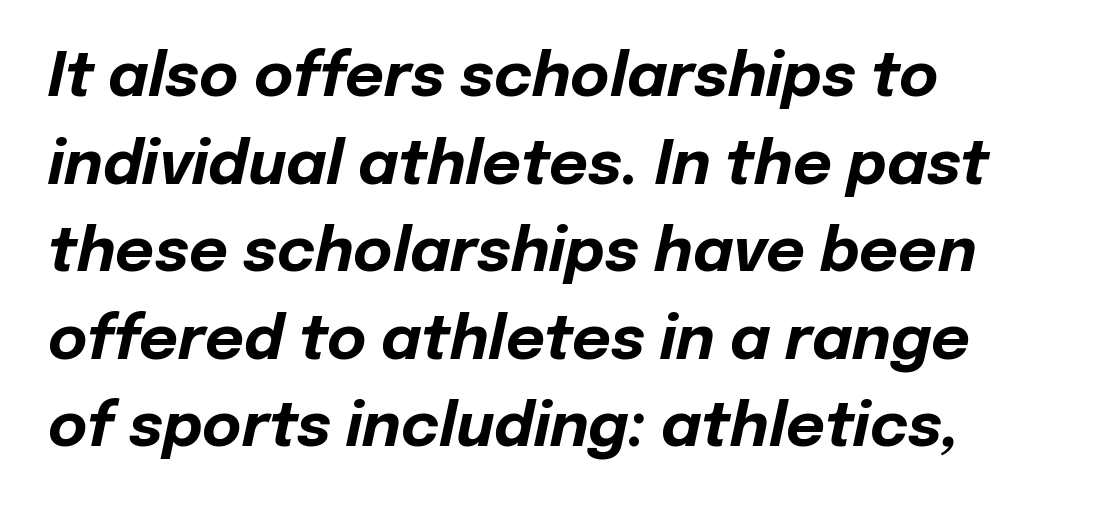
What's the leading like? Ordinary, nothing unusual. Each letter keeps its own natural width here, so spacing adapts to shape. The letters are slanted; this is an italic face. The passage shown has conventional tracking throughout. No word sits above an underline. Layout note: lines flush left.
